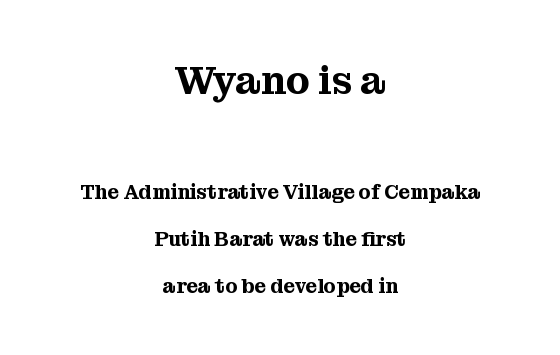
The image shows 39 px serif type, upright; set centered, loose line spacing (2.37x), normal letter spacing, not underlined; the first (top) block is 1.95x larger; medium stroke contrast and a medium x-height.
